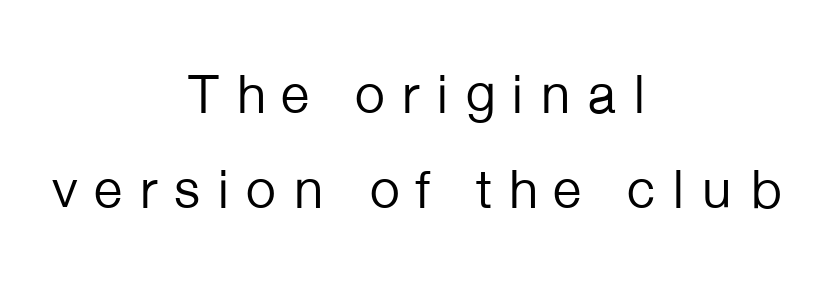
The image shows 55 px regular-weight sans-serif type, upright; set centered, line spacing 1.73x, unusually wide letter spacing (+0.27 em), not underlined; low stroke contrast and a medium x-height.
